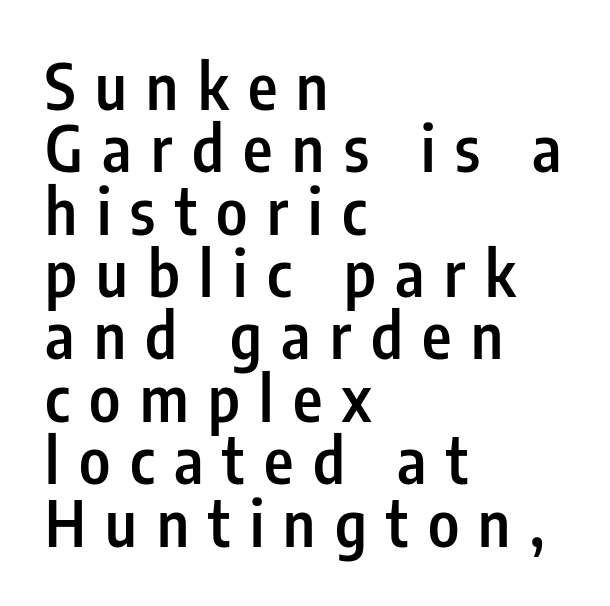
Loose tracking; the words dissolve into strings of separated letters. Leading: reduced. No feet cap the strokes, marking this as sans-serif type. Is the block centered? No — it sits flush against the left margin. Rendered with straight, roman letterforms. Notice the strokes are somewhat thickened but not fully heavy: this is a semibold.
